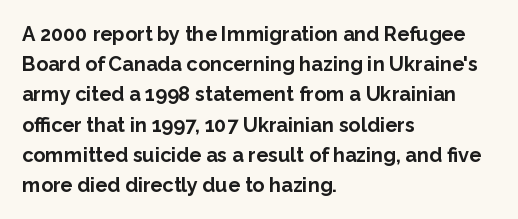
{"italic": "no", "bold": "yes", "underline": "no", "align": "left", "line_spacing": "normal", "line_spacing_ratio": 1.51, "letter_spacing": "normal", "letter_spacing_em": 0.0, "glyph_px": 20}
